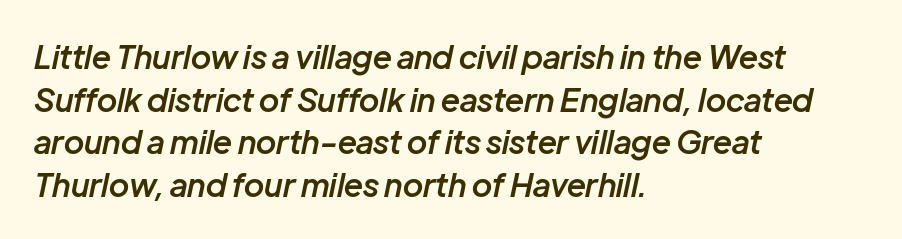
{"italic": "yes", "lean": "right", "slant_degrees": 12, "bold": "semi", "weight": "semibold", "width": "normal", "stroke_contrast": "low", "x_height": "medium", "monospaced": "no", "underline": "no", "align": "left", "line_spacing": "normal", "line_spacing_ratio": 1.33, "letter_spacing": "normal", "letter_spacing_em": 0.0, "glyph_px": 32}
